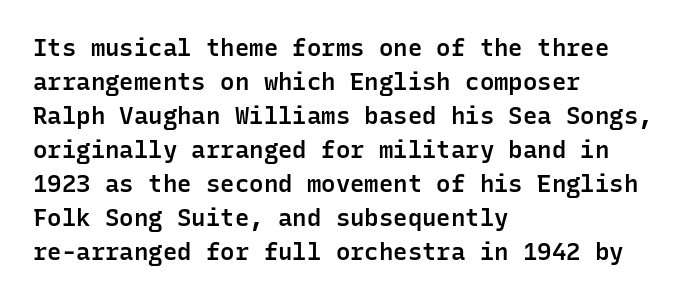
Bold? Not quite — semibold, heavier than regular but stopping short. Caption: standard tracking, unaltered. The setting favours the left margin, as ordinary paragraphs usually do. Leading matches the norm, producing a regular column. If you drew a line through each stem, it would be perfectly vertical. Bare-footed words on every line.
